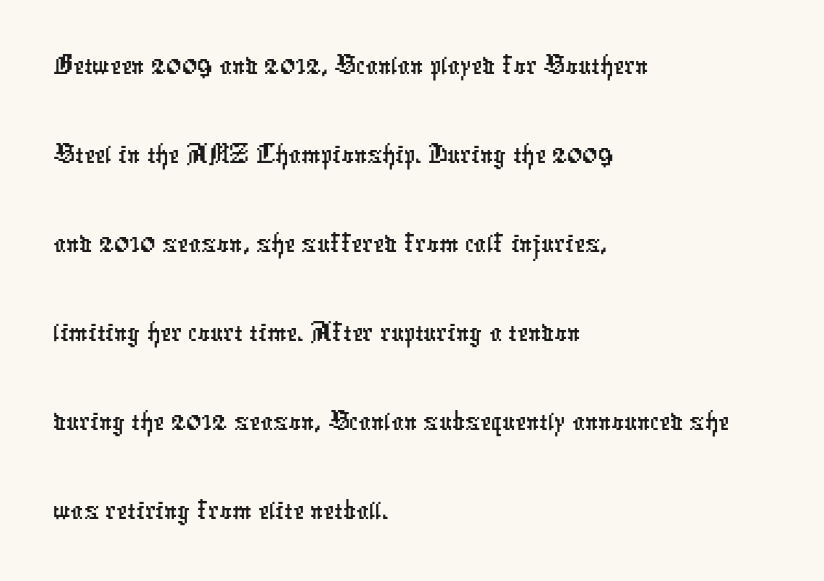
Q: Is the typeface a serif or a sans-serif typeface? A: Sans-serif.
Q: Is the text underlined? A: No.
Q: How is the paragraph aligned? A: Left-aligned.
Q: Is the spacing between letters normal or unusually wide? A: Normal.
Q: Is the spacing between lines tight, normal or loose? A: Normal.
Q: Width (condensed, normal, or wide)? A: Condensed.
Q: Stroke contrast? A: Low.
Q: x-height? A: Medium.
Q: Monospaced? A: No.
